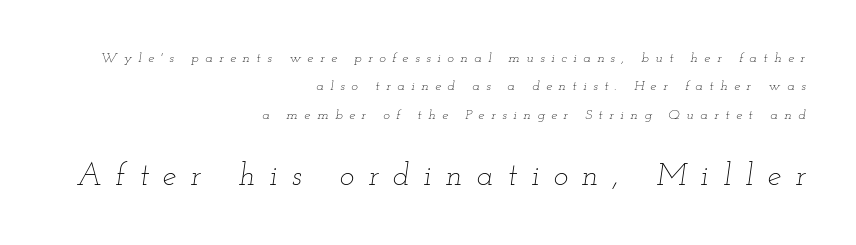
{"italic": "yes", "lean": "right", "slant_degrees": 12, "bold": "no", "weight": "thin", "width": "wide", "stroke_contrast": "low", "x_height": "small", "monospaced": "no", "underline": "no", "align": "right", "line_spacing": "loose", "line_spacing_ratio": 2.03, "letter_spacing": "wide", "letter_spacing_em": 0.46, "larger_block": "second", "size_ratio": 2.21, "glyph_px": 31}
